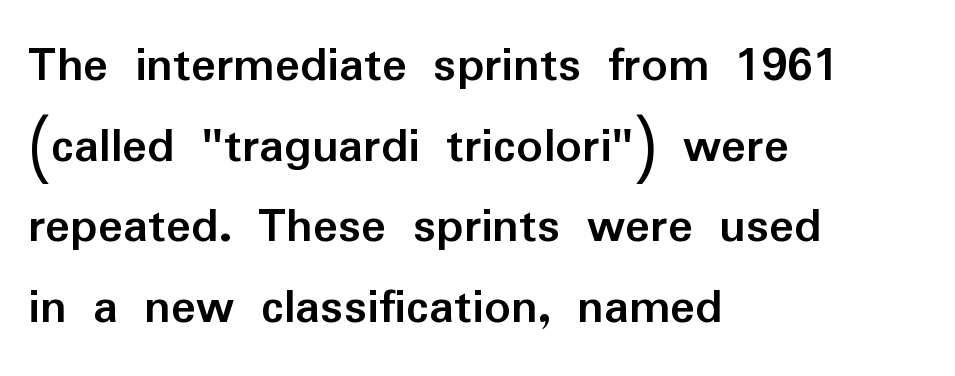
{"serif": "no", "italic": "no", "bold": "yes", "weight": "semibold", "width": "normal", "stroke_contrast": "low", "x_height": "medium", "monospaced": "no", "underline": "no", "align": "left", "line_spacing": "normal", "line_spacing_ratio": 1.55, "letter_spacing": "normal", "letter_spacing_em": 0.0, "glyph_px": 52}
